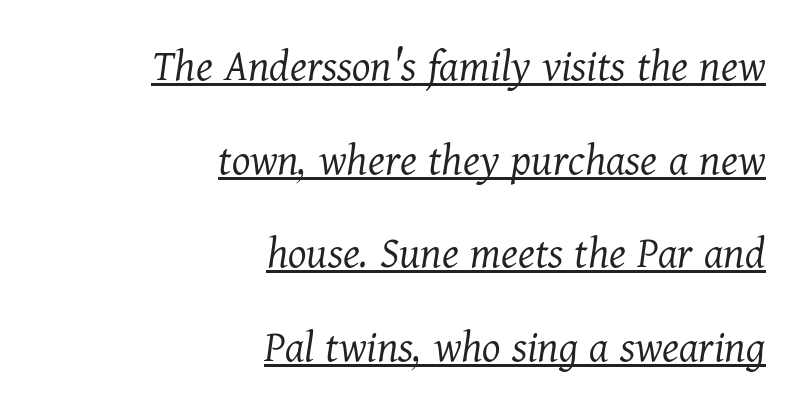
Q: Is the text bold? A: No.
Q: Is the text italic (slanted)? A: Yes, it leans right by about 11 degrees.
Q: Is the typeface a serif or a sans-serif typeface? A: Serif.
Q: Is the text underlined? A: Yes.
Q: How is the paragraph aligned? A: Right-aligned.
Q: Is the spacing between letters normal or unusually wide? A: Normal.
Q: Is the spacing between lines tight, normal or loose? A: Loose.
Q: Width (condensed, normal, or wide)? A: Normal.
Q: Stroke contrast? A: Medium.
Q: x-height? A: Medium.
Q: Monospaced? A: No.
